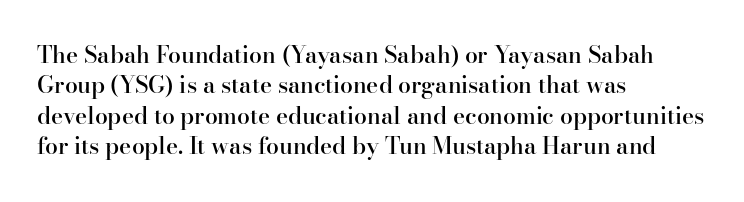
The space between consecutive lines is moderate. Each glyph is drawn with semibold strokes, heavier than normal yet not fully bold. Casual observation: everything's shoved over to the left. Letters rest on an invisible, unmarked baseline. It's the straight-up-and-down kind of type. Standard letterfit; no display-style spreading of the glyphs.
